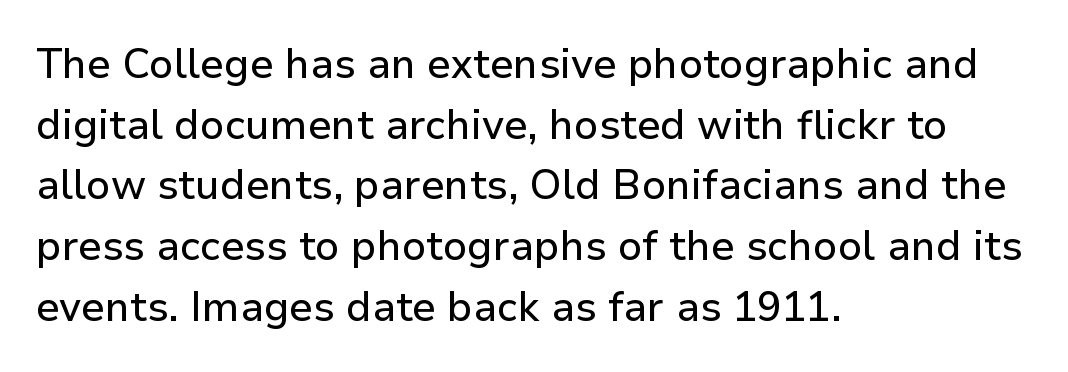
A roman cut, with each character standing at attention. Nothing sits at the stroke ends, so this counts as sans-serif. Just letters on the line, the space beneath them empty. Evenly set lines give the paragraph a standard silhouette. Left-aligned paragraph, ragged on the right. Compared with typical body copy, the letter spacing here is the same.
